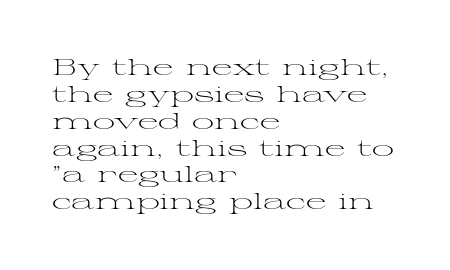
Honestly, the letter spacing is just normal — you wouldn't notice it. A student would call this left alignment; a typographer would say flush left, rag right. The font sits on the lighter half of the weight spectrum, regular included. Just letters on the line, the space beneath them empty.
